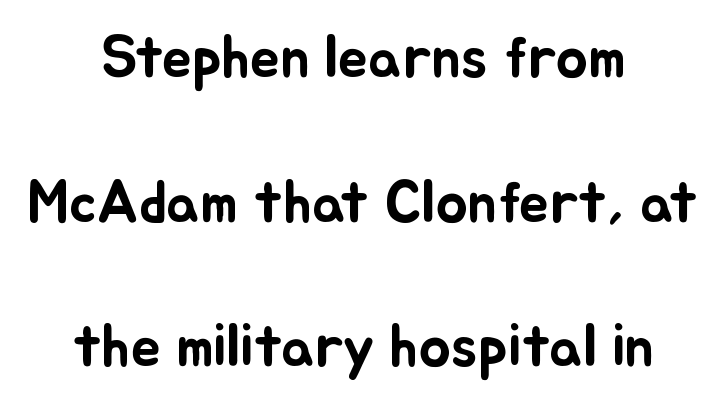
Q: Is the text italic (slanted)? A: No, it is upright.
Q: Is the text underlined? A: No.
Q: How is the paragraph aligned? A: Centered.
Q: Is the spacing between letters normal or unusually wide? A: Normal.
Q: Is the spacing between lines tight, normal or loose? A: Loose.
Q: Width (condensed, normal, or wide)? A: Normal.
Q: Stroke contrast? A: Low.
Q: x-height? A: Small.
Q: Monospaced? A: No.
